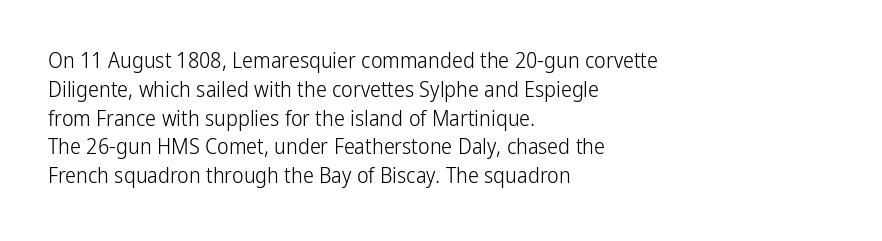
{"italic": "no", "bold": "no", "underline": "no", "align": "left", "line_spacing": "normal", "line_spacing_ratio": 1.31, "letter_spacing": "normal", "letter_spacing_em": 0.0, "glyph_px": 22}
